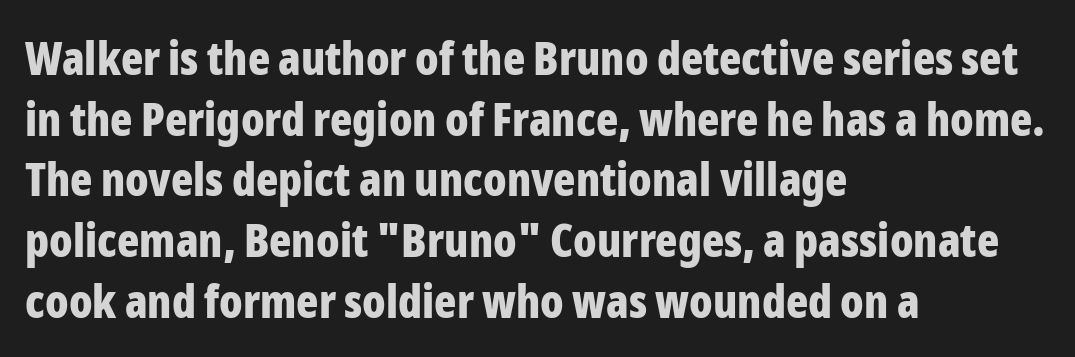
Q: Is the text bold? A: Yes.
Q: Is the text italic (slanted)? A: No, it is upright.
Q: Is the typeface a serif or a sans-serif typeface? A: Sans-serif.
Q: Is the text underlined? A: No.
Q: How is the paragraph aligned? A: Left-aligned.
Q: Is the spacing between letters normal or unusually wide? A: Normal.
Q: Is the spacing between lines tight, normal or loose? A: Normal.
Q: Width (condensed, normal, or wide)? A: Condensed.
Q: Stroke contrast? A: Low.
Q: x-height? A: Medium.
Q: Monospaced? A: No.
